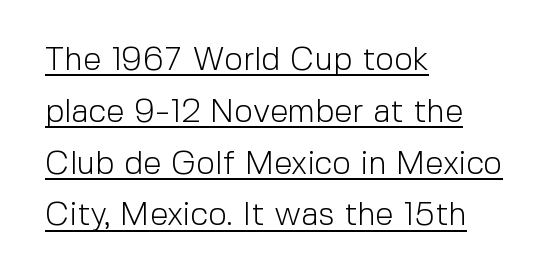
{"serif": "no", "italic": "no", "bold": "no", "weight": "light", "width": "normal", "x_height": "medium", "monospaced": "no", "underline": "yes", "align": "left", "line_spacing": "normal", "line_spacing_ratio": 1.57, "letter_spacing": "normal", "letter_spacing_em": 0.0, "glyph_px": 33}
